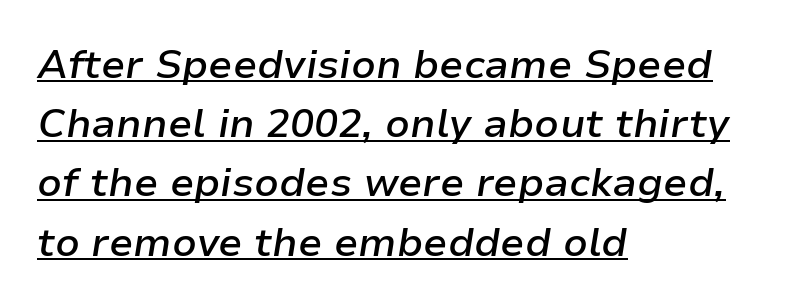
{"italic": "yes", "lean": "right", "slant_degrees": 9, "bold": "semi", "weight": "semibold", "width": "normal", "stroke_contrast": "low", "x_height": "medium", "monospaced": "no", "underline": "yes", "align": "left", "line_spacing": "normal", "line_spacing_ratio": 1.48, "letter_spacing": "normal", "letter_spacing_em": 0.0, "glyph_px": 40}
